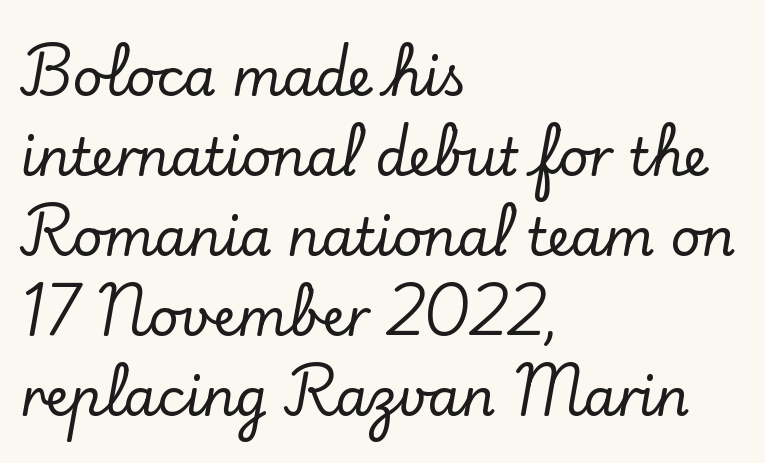
{"serif": "yes", "width": "normal", "stroke_contrast": "low", "x_height": "small", "monospaced": "no", "underline": "no", "align": "left", "line_spacing": "normal", "line_spacing_ratio": 1.54, "letter_spacing": "normal", "letter_spacing_em": 0.0, "glyph_px": 52}
